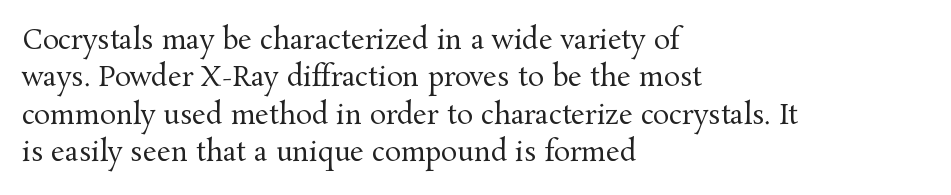
Interline gaps are of average width in this sample. Inter-character spacing is left at the font's built-in metrics. If you drew a line through each stem, it would be perfectly vertical. Words float on clear page, feet unadorned. Each line starts at the same left margin while the right side varies.
